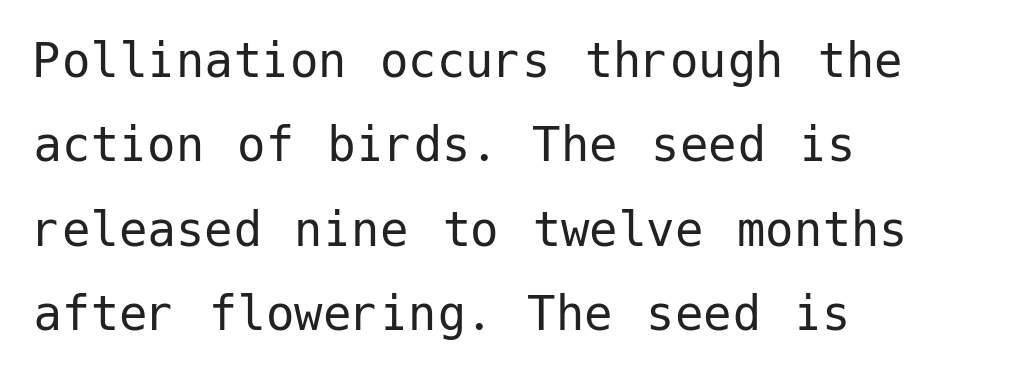
The image shows 57 px regular-weight sans-serif type, upright; set left-aligned, normal line spacing (1.48x), normal letter spacing, not underlined; low stroke contrast and a medium x-height.
